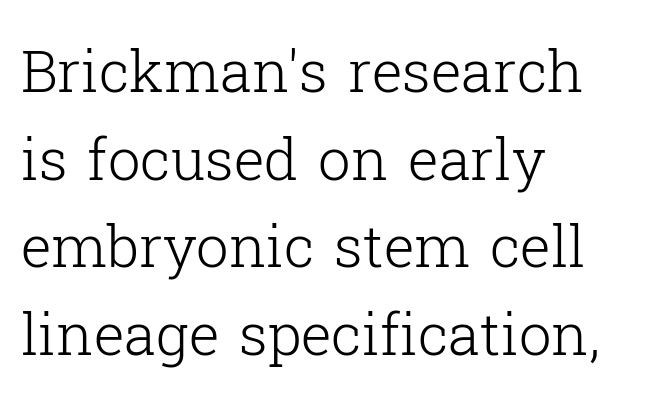
Q: Is the text bold? A: No.
Q: Is the text italic (slanted)? A: No, it is upright.
Q: Is the typeface a serif or a sans-serif typeface? A: Serif.
Q: Is the text underlined? A: No.
Q: How is the paragraph aligned? A: Left-aligned.
Q: Is the spacing between letters normal or unusually wide? A: Normal.
Q: Is the spacing between lines tight, normal or loose? A: Normal.
Q: Width (condensed, normal, or wide)? A: Normal.
Q: Stroke contrast? A: Low.
Q: x-height? A: Medium.
Q: Monospaced? A: No.
